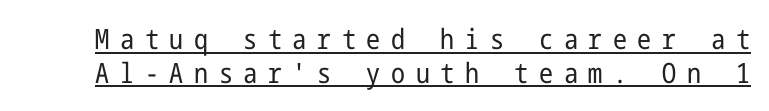
{"serif": "no", "italic": "no", "bold": "no", "weight": "regular", "width": "condensed", "stroke_contrast": "low", "x_height": "medium", "underline": "yes", "line_spacing_ratio": 1.2, "letter_spacing": "wide", "letter_spacing_em": 0.38, "glyph_px": 28}
